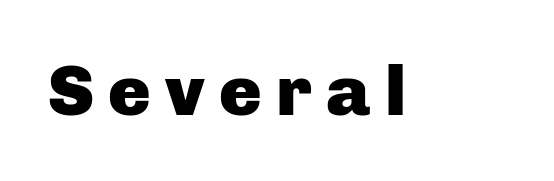
{"serif": "no", "italic": "no", "bold": "yes", "weight": "heavy", "width": "normal", "stroke_contrast": "low", "x_height": "medium", "monospaced": "no", "underline": "no", "letter_spacing": "wide", "letter_spacing_em": 0.2, "glyph_px": 71}
